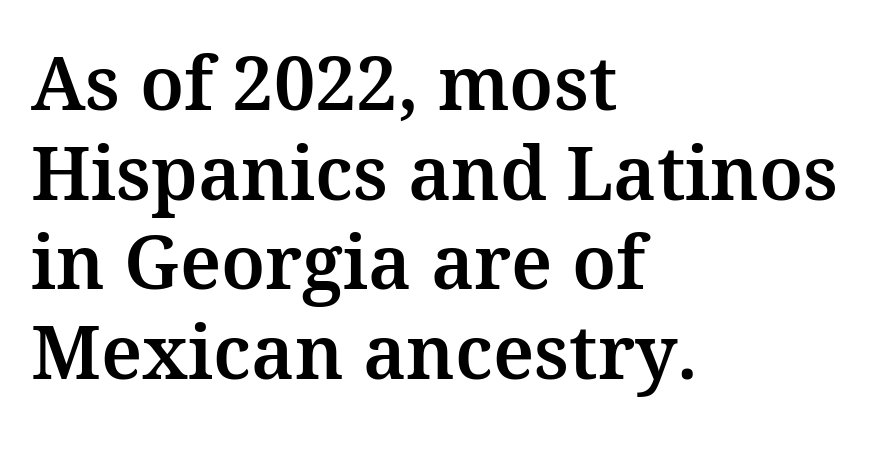
Q: Is the text italic (slanted)? A: No, it is upright.
Q: Is the typeface a serif or a sans-serif typeface? A: Serif.
Q: Is the text underlined? A: No.
Q: How is the paragraph aligned? A: Left-aligned.
Q: Is the spacing between letters normal or unusually wide? A: Normal.
Q: Width (condensed, normal, or wide)? A: Normal.
Q: Stroke contrast? A: Medium.
Q: x-height? A: Medium.
Q: Monospaced? A: No.
